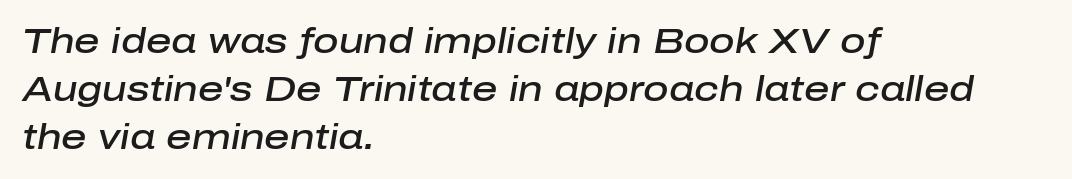
The image shows 35 px semibold type, italic (leaning right); set left-aligned, normal line spacing (1.37x), normal letter spacing, not underlined; low stroke contrast and a medium x-height.
